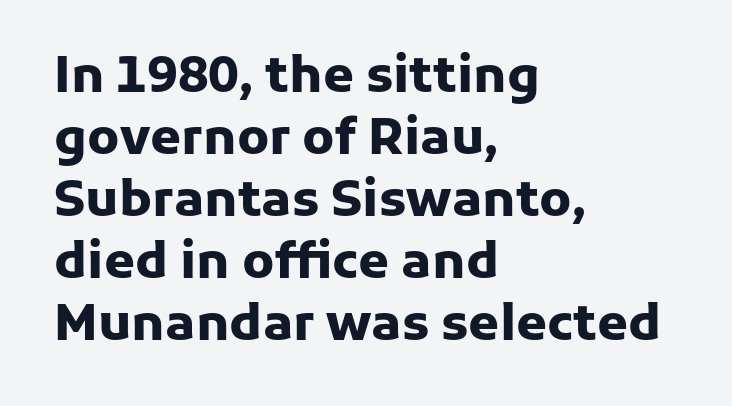
Q: Is the text bold? A: Yes.
Q: Is the text italic (slanted)? A: No, it is upright.
Q: Is the typeface a serif or a sans-serif typeface? A: Sans-serif.
Q: Is the text underlined? A: No.
Q: How is the paragraph aligned? A: Left-aligned.
Q: Is the spacing between letters normal or unusually wide? A: Normal.
Q: Width (condensed, normal, or wide)? A: Normal.
Q: Stroke contrast? A: Low.
Q: x-height? A: Medium.
Q: Monospaced? A: No.
